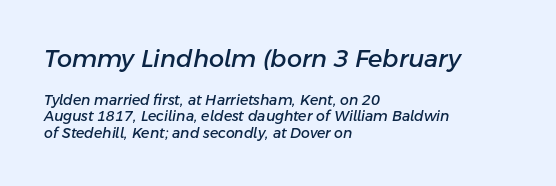
Q: Is the text italic (slanted)? A: Yes, it leans right by about 11 degrees.
Q: Is the text underlined? A: No.
Q: How is the paragraph aligned? A: Left-aligned.
Q: Is the spacing between letters normal or unusually wide? A: Normal.
Q: Which block of text is set in a larger size, the first (top) or the second (bottom)? A: The first (top) one.
